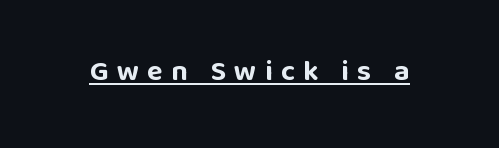
Q: Is the text bold? A: Yes.
Q: Is the text italic (slanted)? A: No, it is upright.
Q: Is the typeface a serif or a sans-serif typeface? A: Sans-serif.
Q: Is the text underlined? A: Yes.
Q: Is the spacing between letters normal or unusually wide? A: Unusually wide.
Q: Width (condensed, normal, or wide)? A: Normal.
Q: Stroke contrast? A: Low.
Q: x-height? A: Large.
Q: Monospaced? A: No.
